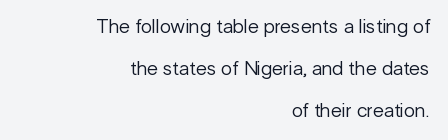
{"italic": "no", "bold": "no", "underline": "no", "align": "right", "line_spacing": "loose", "line_spacing_ratio": 2.1, "letter_spacing": "normal", "letter_spacing_em": 0.0, "glyph_px": 20}
